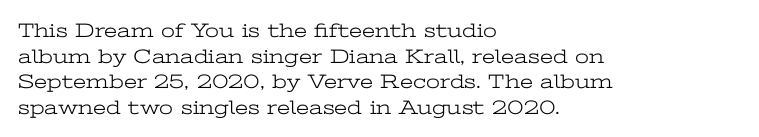
{"italic": "no", "bold": "no", "underline": "no", "align": "left", "line_spacing": "normal", "line_spacing_ratio": 1.28, "letter_spacing": "normal", "letter_spacing_em": 0.0, "glyph_px": 20}
